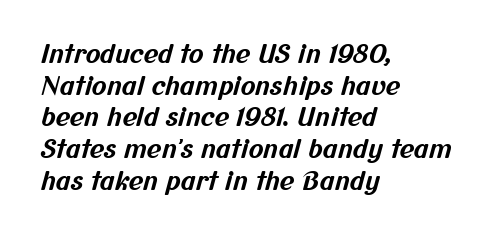
The image shows 25 px bold type; set left-aligned, normal line spacing (1.27x), normal letter spacing, not underlined.
